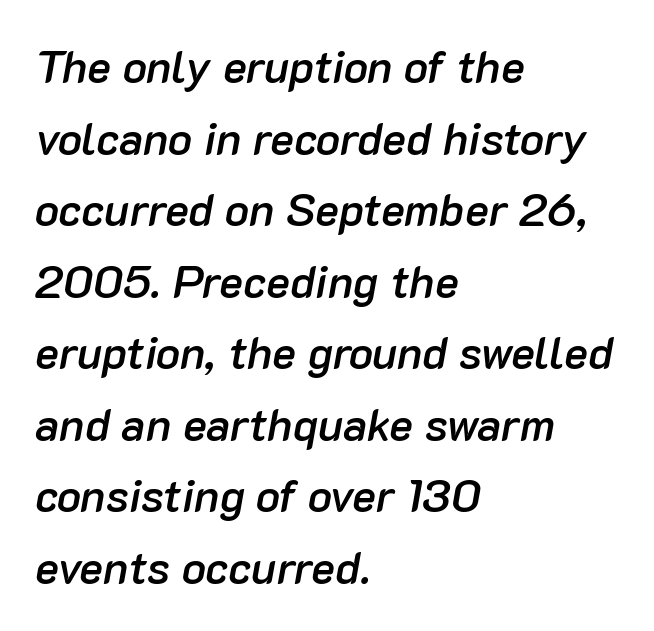
{"italic": "yes", "lean": "right", "slant_degrees": 10, "bold": "semi", "weight": "semibold", "width": "normal", "stroke_contrast": "low", "x_height": "medium", "monospaced": "no", "underline": "no", "align": "left", "line_spacing": "normal", "line_spacing_ratio": 1.59, "letter_spacing": "normal", "letter_spacing_em": 0.0, "glyph_px": 45}
